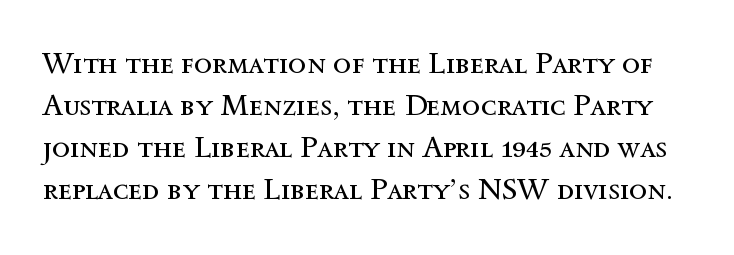
{"italic": "no", "bold": "no", "weight": "regular", "width": "normal", "x_height": "medium", "monospaced": "no", "underline": "no", "line_spacing": "normal", "line_spacing_ratio": 1.4, "letter_spacing": "normal", "letter_spacing_em": 0.0, "glyph_px": 30}
